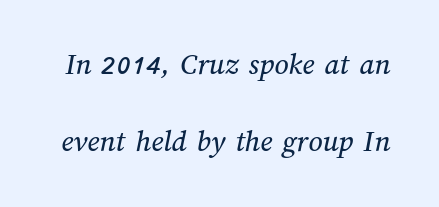
The image shows 31 px text type; set loose line spacing (2.47x), normal letter spacing, not underlined; medium stroke contrast and a medium x-height.
